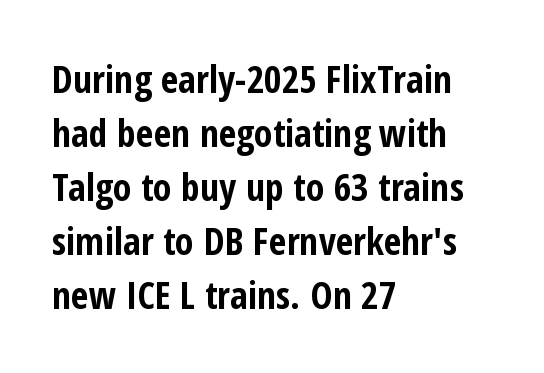
Q: Is the text bold? A: Yes.
Q: Is the text italic (slanted)? A: No, it is upright.
Q: Is the typeface a serif or a sans-serif typeface? A: Sans-serif.
Q: Is the text underlined? A: No.
Q: How is the paragraph aligned? A: Left-aligned.
Q: Is the spacing between letters normal or unusually wide? A: Normal.
Q: Is the spacing between lines tight, normal or loose? A: Normal.
Q: Width (condensed, normal, or wide)? A: Condensed.
Q: Stroke contrast? A: Low.
Q: x-height? A: Medium.
Q: Monospaced? A: No.
